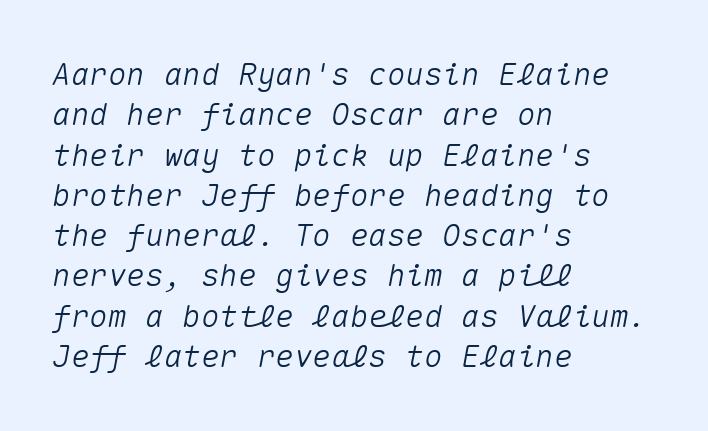
The image shows 31 px text type, italic (leaning right), monospaced; set left-aligned, normal line spacing (1.3x), normal letter spacing, not underlined; medium stroke contrast and a medium x-height.
